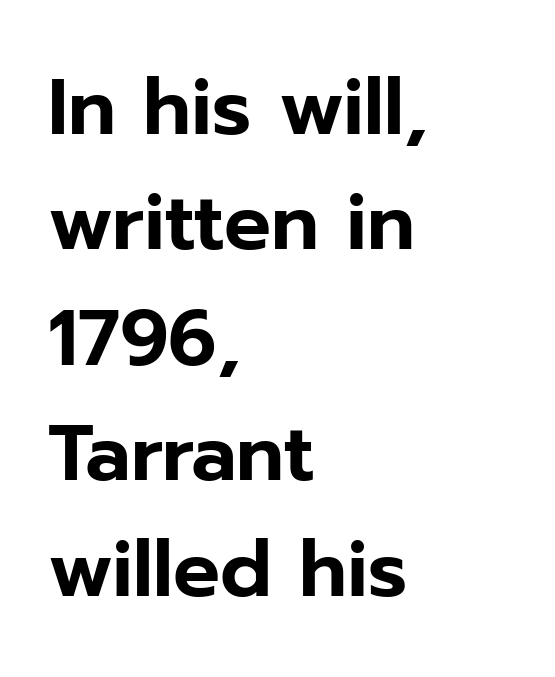
Q: Is the text italic (slanted)? A: No, it is upright.
Q: Is the typeface a serif or a sans-serif typeface? A: Sans-serif.
Q: Is the text underlined? A: No.
Q: How is the paragraph aligned? A: Left-aligned.
Q: Is the spacing between letters normal or unusually wide? A: Normal.
Q: Is the spacing between lines tight, normal or loose? A: Normal.
Q: Width (condensed, normal, or wide)? A: Normal.
Q: Stroke contrast? A: Low.
Q: x-height? A: Medium.
Q: Monospaced? A: No.
